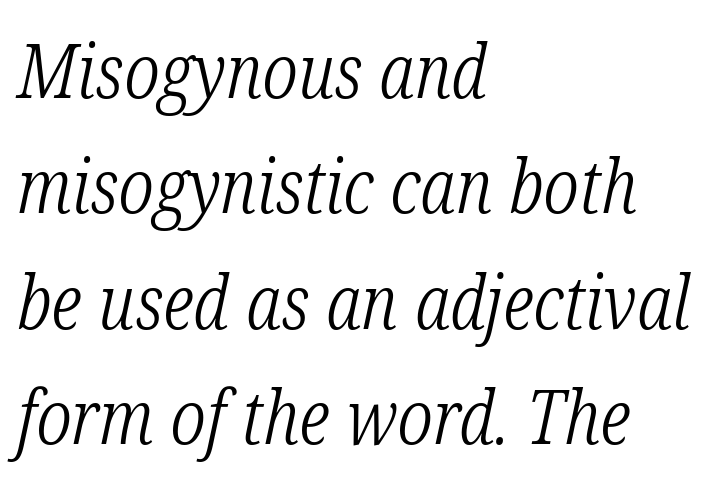
The image shows 75 px light, condensed serif type, italic (leaning right); set left-aligned, normal line spacing (1.54x), normal letter spacing, not underlined; low stroke contrast and a medium x-height.
